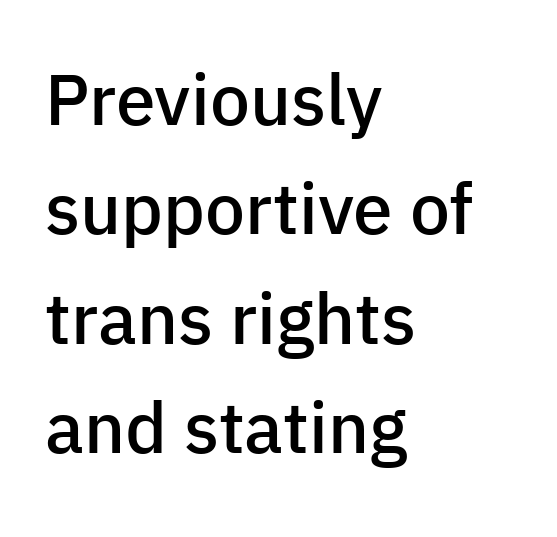
The image shows 71 px semibold sans-serif type, upright; set left-aligned, normal line spacing (1.54x), normal letter spacing, not underlined; low stroke contrast and a medium x-height.
